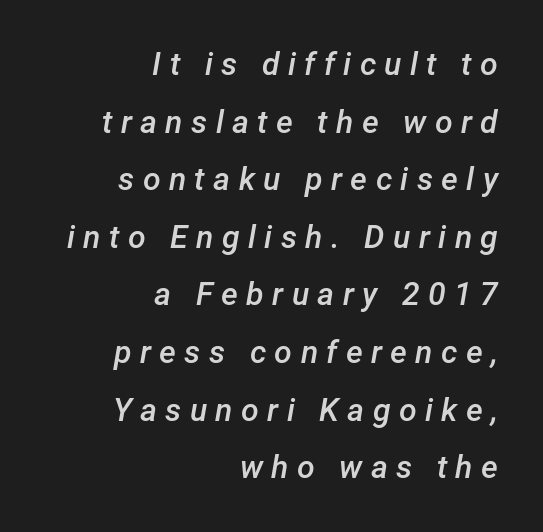
The image shows 32 px semibold type, italic (leaning right); set right-aligned, line spacing 1.8x, unusually wide letter spacing (+0.26 em), not underlined; low stroke contrast and a medium x-height.
